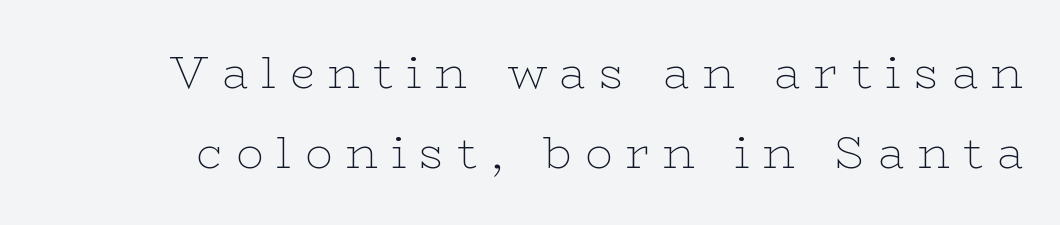
Characters follow at a spacing far wider than the type designer built in. Only glyphs here, with clear space below each row. You could not count columns in this text — the font is proportionally spaced. No italicization has been applied; the sample stays upright. Yep, those are serifs on the letters. Stem width sits at or under what a default text font uses.
